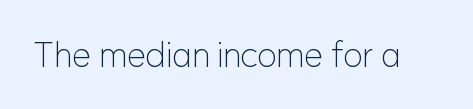
The image shows 34 px light sans-serif type, upright; set normal letter spacing, not underlined; low stroke contrast and a medium x-height.
